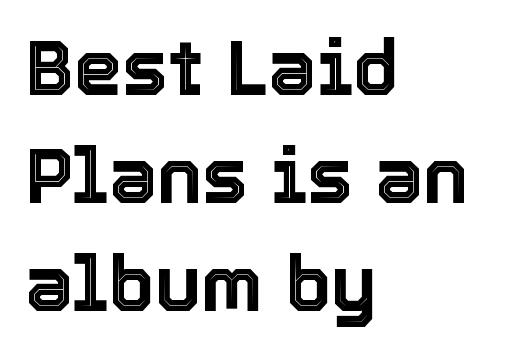
Q: Is the text italic (slanted)? A: No, it is upright.
Q: Is the text underlined? A: No.
Q: How is the paragraph aligned? A: Left-aligned.
Q: Is the spacing between letters normal or unusually wide? A: Normal.
Q: Is the spacing between lines tight, normal or loose? A: Normal.
Q: Width (condensed, normal, or wide)? A: Normal.
Q: x-height? A: Medium.
Q: Monospaced? A: No.
